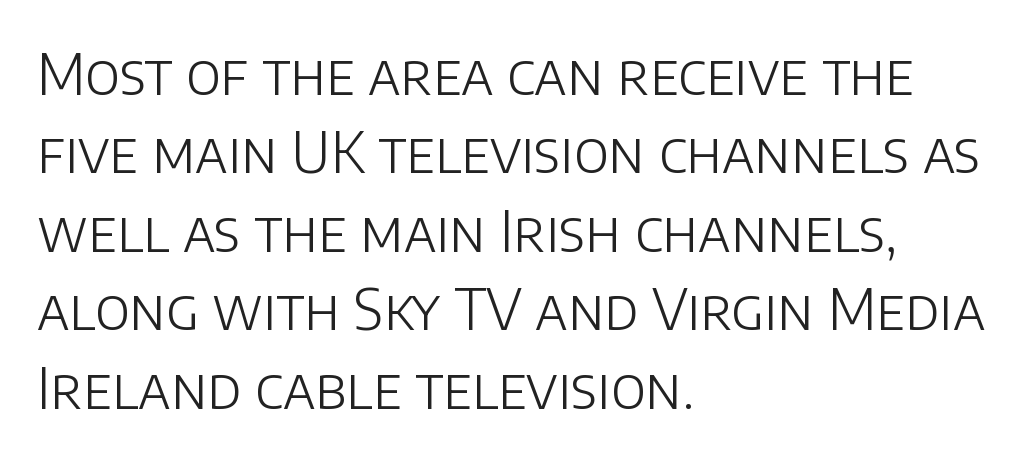
{"serif": "no", "italic": "no", "bold": "no", "weight": "light", "width": "normal", "stroke_contrast": "low", "x_height": "large", "monospaced": "no", "underline": "no", "align": "left", "line_spacing": "normal", "line_spacing_ratio": 1.4, "letter_spacing": "normal", "letter_spacing_em": 0.0, "glyph_px": 56}
